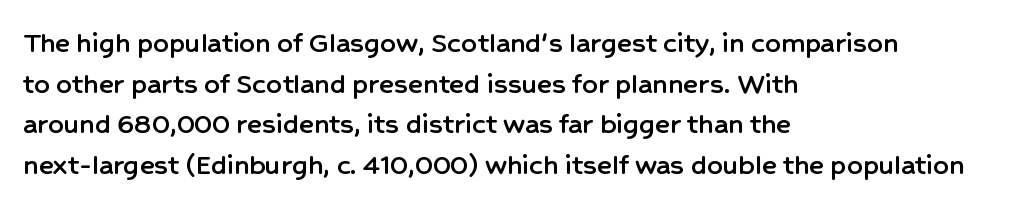
{"serif": "no", "italic": "no", "width": "normal", "stroke_contrast": "low", "x_height": "medium", "monospaced": "no", "underline": "no", "align": "left", "line_spacing": "normal", "line_spacing_ratio": 1.31, "letter_spacing": "normal", "letter_spacing_em": 0.0, "glyph_px": 31}
